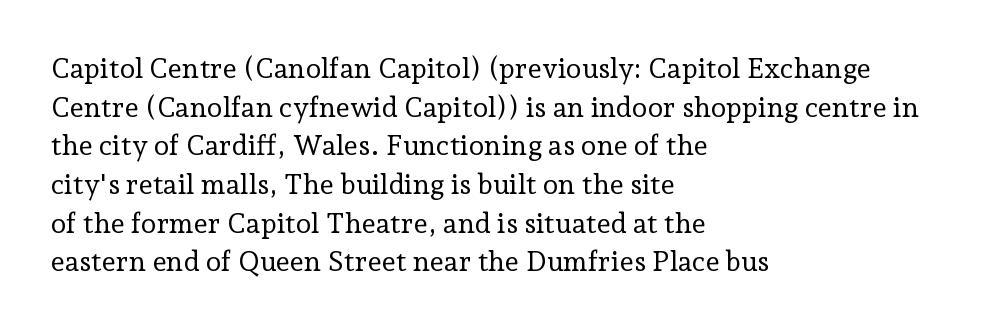
Q: Is the text bold? A: No.
Q: Is the text italic (slanted)? A: No, it is upright.
Q: Is the typeface a serif or a sans-serif typeface? A: Serif.
Q: Is the text underlined? A: No.
Q: How is the paragraph aligned? A: Left-aligned.
Q: Is the spacing between letters normal or unusually wide? A: Normal.
Q: Is the spacing between lines tight, normal or loose? A: Normal.
Q: Width (condensed, normal, or wide)? A: Normal.
Q: Stroke contrast? A: Low.
Q: x-height? A: Medium.
Q: Monospaced? A: No.
